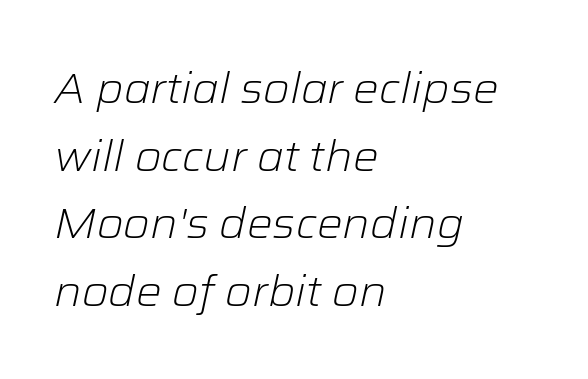
Q: Is the text bold? A: No.
Q: Is the text italic (slanted)? A: Yes, it leans right by about 12 degrees.
Q: Is the text underlined? A: No.
Q: How is the paragraph aligned? A: Left-aligned.
Q: Is the spacing between letters normal or unusually wide? A: Normal.
Q: Is the spacing between lines tight, normal or loose? A: Normal.
Q: Width (condensed, normal, or wide)? A: Normal.
Q: Stroke contrast? A: Low.
Q: x-height? A: Medium.
Q: Monospaced? A: No.
